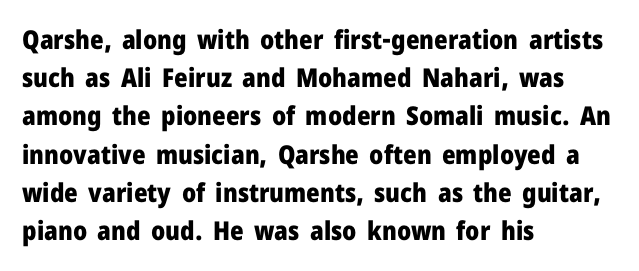
The image shows 26 px bold type, upright; set left-aligned, normal line spacing (1.47x), normal letter spacing, not underlined.
